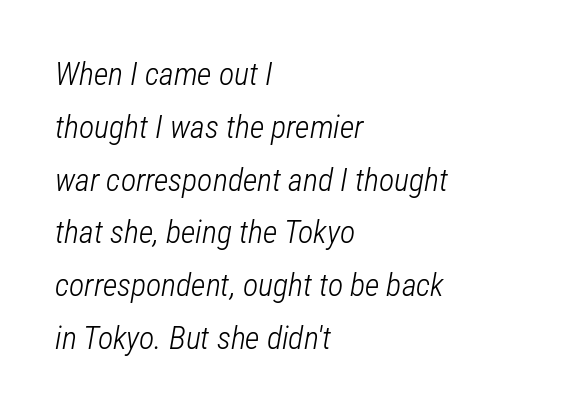
The image shows 32 px light, condensed type, italic (leaning right); set left-aligned, normal line spacing (1.65x), normal letter spacing, not underlined; low stroke contrast and a medium x-height.
